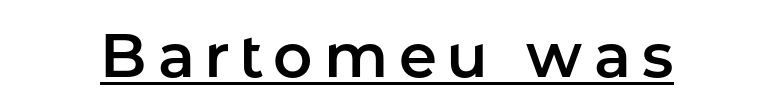
{"serif": "no", "italic": "no", "width": "normal", "stroke_contrast": "low", "x_height": "medium", "monospaced": "no", "underline": "yes", "glyph_px": 61}
